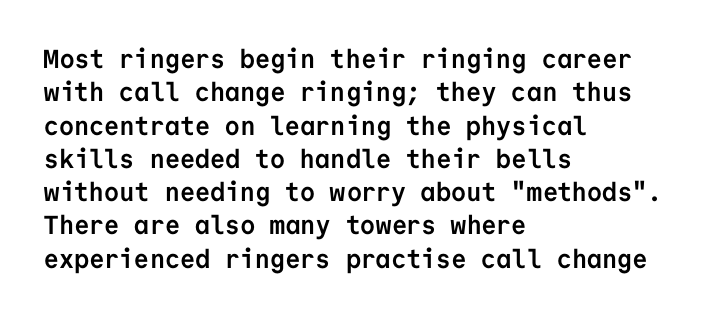
The image shows 26 px bold type, upright; set left-aligned, normal line spacing (1.28x), normal letter spacing, not underlined.
